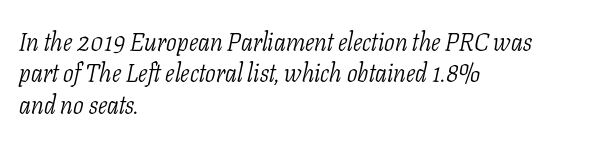
Q: Is the text bold? A: No.
Q: Is the text italic (slanted)? A: Yes, it leans right by about 11 degrees.
Q: Is the text underlined? A: No.
Q: How is the paragraph aligned? A: Left-aligned.
Q: Is the spacing between letters normal or unusually wide? A: Normal.
Q: Is the spacing between lines tight, normal or loose? A: Normal.
